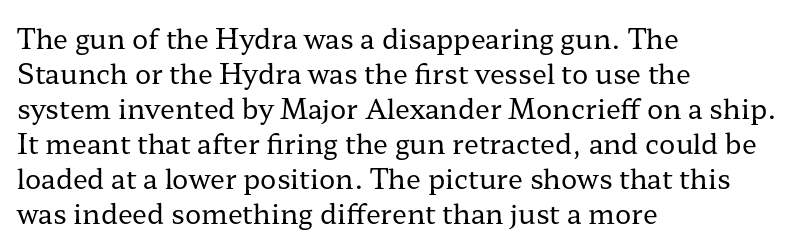
Q: Is the text bold? A: No.
Q: Is the text italic (slanted)? A: No, it is upright.
Q: Is the text underlined? A: No.
Q: How is the paragraph aligned? A: Left-aligned.
Q: Is the spacing between letters normal or unusually wide? A: Normal.
Q: Is the spacing between lines tight, normal or loose? A: Normal.
